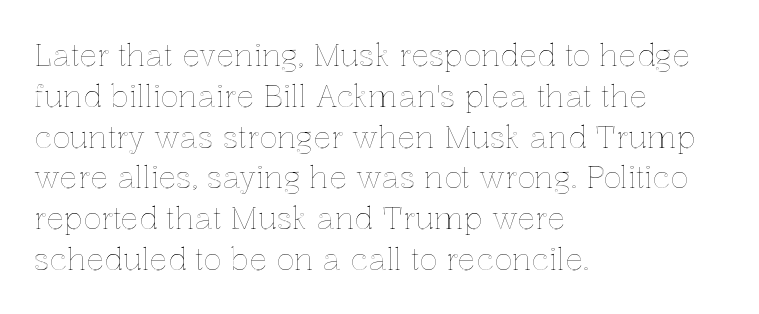
Q: Is the text italic (slanted)? A: No, it is upright.
Q: Is the text underlined? A: No.
Q: How is the paragraph aligned? A: Left-aligned.
Q: Is the spacing between letters normal or unusually wide? A: Normal.
Q: Is the spacing between lines tight, normal or loose? A: Normal.
Q: Width (condensed, normal, or wide)? A: Normal.
Q: x-height? A: Medium.
Q: Monospaced? A: No.
